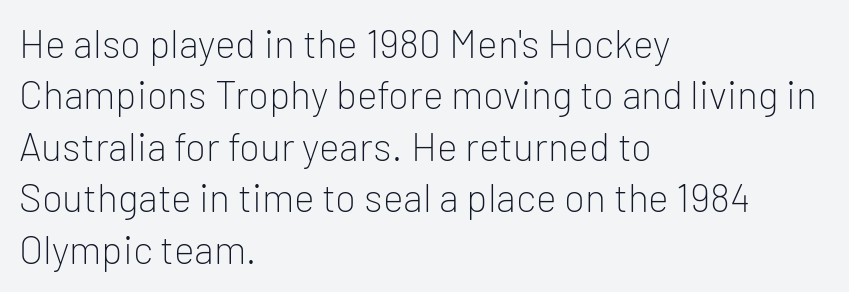
The image shows 39 px light sans-serif type, upright; set left-aligned, normal line spacing (1.32x), normal letter spacing, not underlined; low stroke contrast and a medium x-height.
